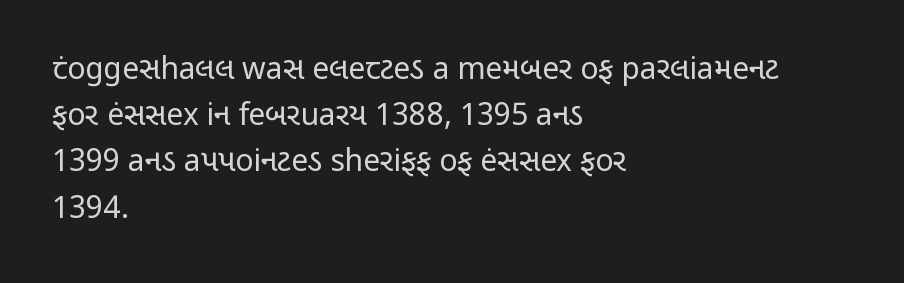
{"serif": "no", "italic": "no", "bold": "no", "weight": "regular", "width": "condensed", "stroke_contrast": "low", "x_height": "medium", "monospaced": "no", "underline": "no", "align": "left", "line_spacing": "normal", "line_spacing_ratio": 1.54, "letter_spacing": "normal", "letter_spacing_em": 0.0, "glyph_px": 30}
